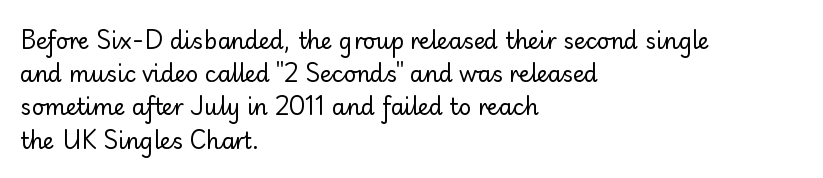
Q: Is the text bold? A: No.
Q: Is the text italic (slanted)? A: No, it is upright.
Q: Is the text underlined? A: No.
Q: How is the paragraph aligned? A: Left-aligned.
Q: Is the spacing between letters normal or unusually wide? A: Normal.
Q: Is the spacing between lines tight, normal or loose? A: Normal.
